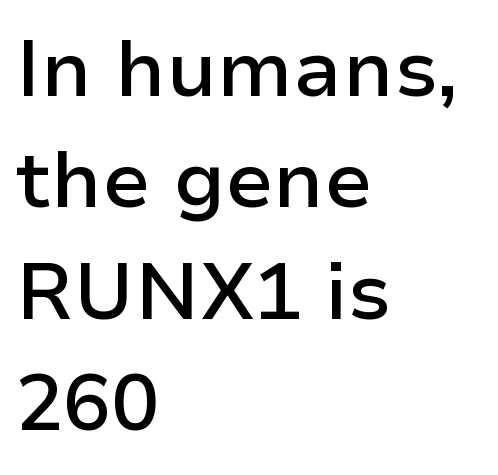
Q: Is the text bold? A: Semi-bold.
Q: Is the text italic (slanted)? A: No, it is upright.
Q: Is the typeface a serif or a sans-serif typeface? A: Sans-serif.
Q: Is the text underlined? A: No.
Q: How is the paragraph aligned? A: Left-aligned.
Q: Is the spacing between letters normal or unusually wide? A: Normal.
Q: Is the spacing between lines tight, normal or loose? A: Normal.
Q: Width (condensed, normal, or wide)? A: Normal.
Q: Stroke contrast? A: Low.
Q: x-height? A: Medium.
Q: Monospaced? A: No.
